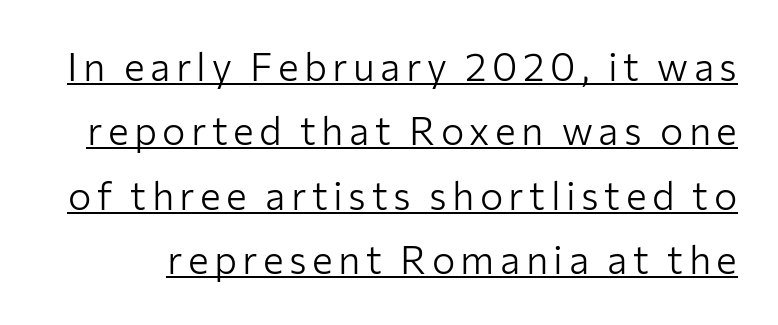
Q: Is the text bold? A: No.
Q: Is the text italic (slanted)? A: No, it is upright.
Q: Is the typeface a serif or a sans-serif typeface? A: Sans-serif.
Q: Is the text underlined? A: Yes.
Q: Is the spacing between lines tight, normal or loose? A: Normal.
Q: Width (condensed, normal, or wide)? A: Normal.
Q: Stroke contrast? A: Low.
Q: x-height? A: Medium.
Q: Monospaced? A: No.
